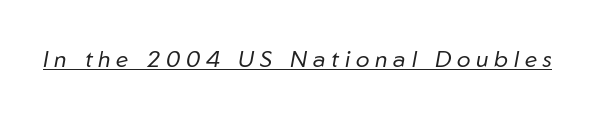
{"italic": "yes", "lean": "right", "slant_degrees": 10, "bold": "no", "underline": "yes", "letter_spacing": "wide", "letter_spacing_em": 0.25, "glyph_px": 23}
